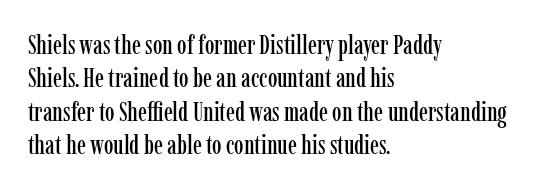
Q: Is the text italic (slanted)? A: No, it is upright.
Q: Is the text underlined? A: No.
Q: How is the paragraph aligned? A: Left-aligned.
Q: Is the spacing between letters normal or unusually wide? A: Normal.
